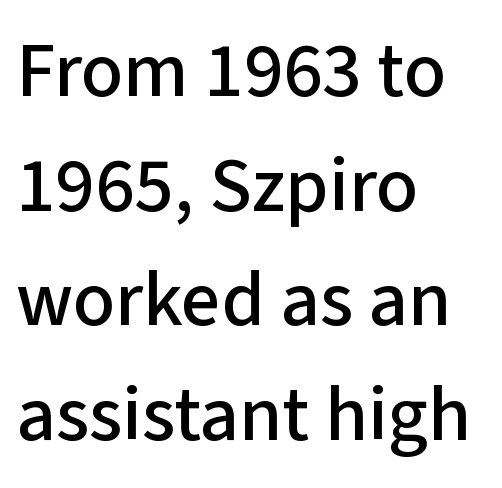
Designer's note — italics off, roman on. Grotesque or geometric, the face here clearly has no serifs. Horizontal bands of white between lines are of average thickness. Does extra space separate the letters? No, they use regular spacing.
